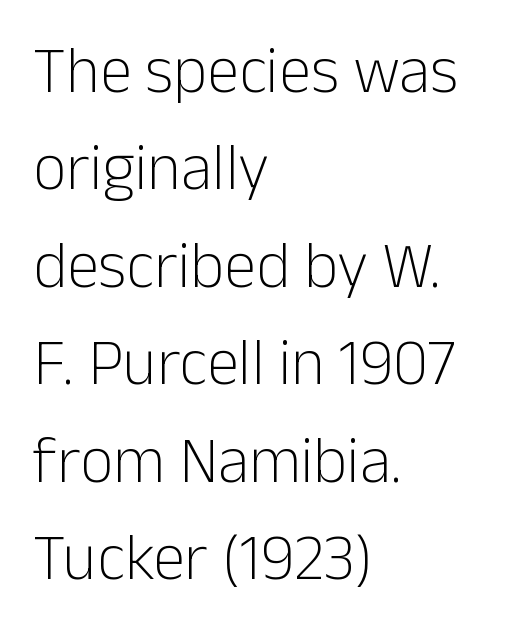
The face used here is proportionally spaced, like ordinary book or web type. Unmarked baselines from the first word to the last. Typeset ragged right — the left edge is the straight one. I'd call this a sans setting — the letters go barefoot. Weight: in the light-to-regular range. If you measured baseline to baseline, you'd find a middling distance.
